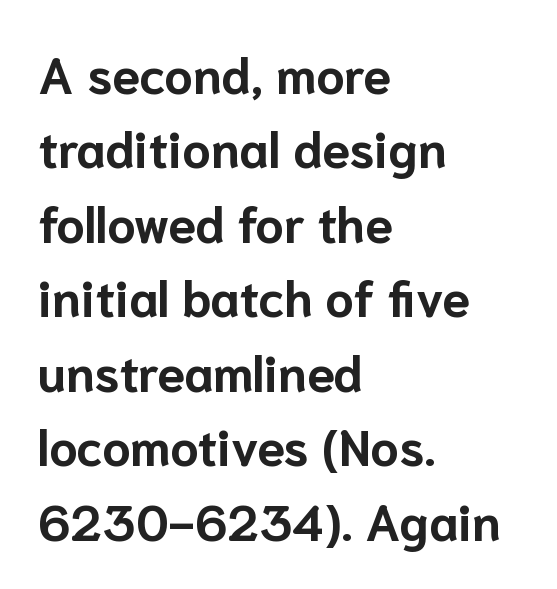
The image shows 50 px bold sans-serif type, upright; set left-aligned, normal line spacing (1.49x), normal letter spacing, not underlined; low stroke contrast and a medium x-height.
